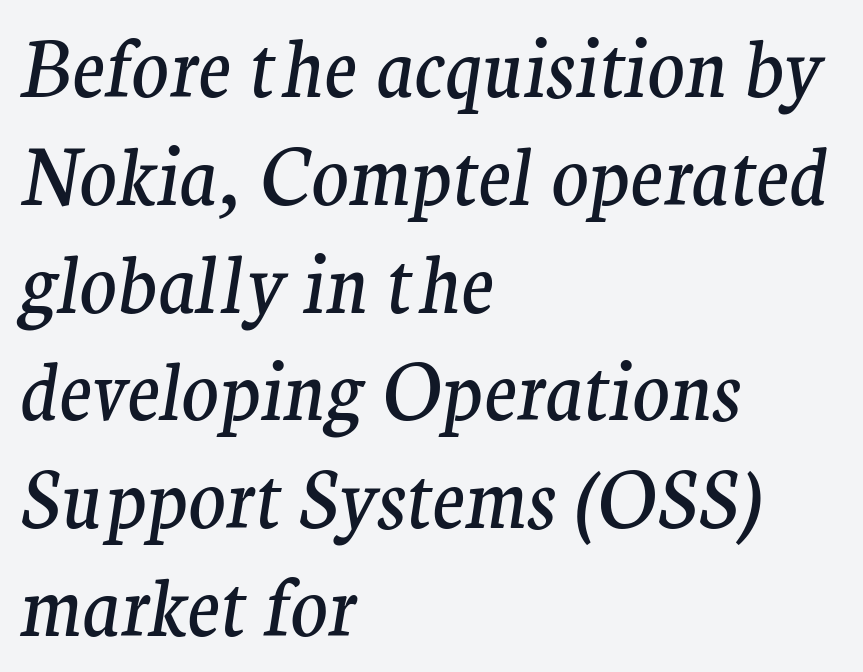
Q: Is the text bold? A: No.
Q: Is the text italic (slanted)? A: Yes, it leans right by about 9 degrees.
Q: Is the typeface a serif or a sans-serif typeface? A: Serif.
Q: Is the text underlined? A: No.
Q: How is the paragraph aligned? A: Left-aligned.
Q: Is the spacing between letters normal or unusually wide? A: Normal.
Q: Is the spacing between lines tight, normal or loose? A: Normal.
Q: Width (condensed, normal, or wide)? A: Normal.
Q: Stroke contrast? A: Medium.
Q: x-height? A: Medium.
Q: Monospaced? A: No.
